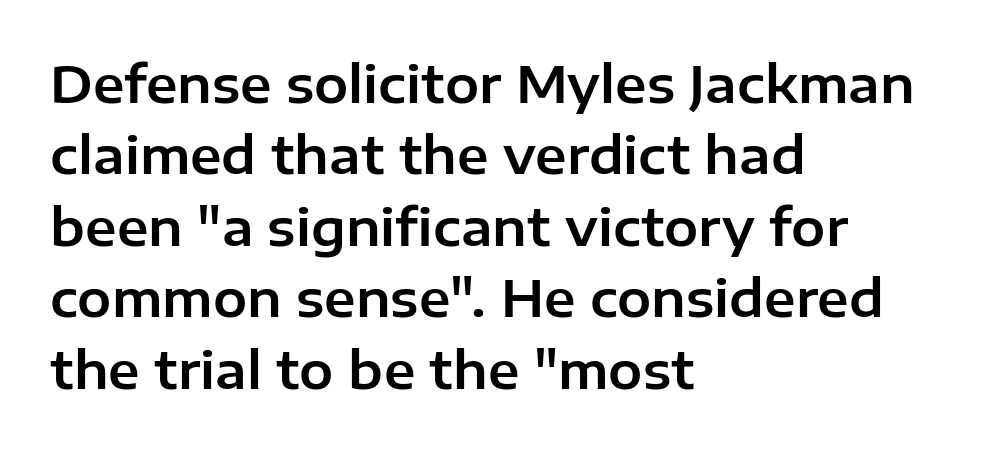
Q: Is the text italic (slanted)? A: No, it is upright.
Q: Is the typeface a serif or a sans-serif typeface? A: Sans-serif.
Q: Is the text underlined? A: No.
Q: How is the paragraph aligned? A: Left-aligned.
Q: Is the spacing between letters normal or unusually wide? A: Normal.
Q: Is the spacing between lines tight, normal or loose? A: Normal.
Q: Width (condensed, normal, or wide)? A: Normal.
Q: Stroke contrast? A: Low.
Q: x-height? A: Medium.
Q: Monospaced? A: No.
